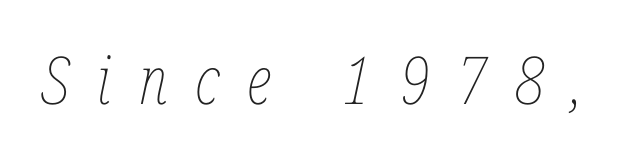
Q: Is the text bold? A: No.
Q: Is the text italic (slanted)? A: Yes, it leans right by about 12 degrees.
Q: Is the text underlined? A: No.
Q: Is the spacing between letters normal or unusually wide? A: Unusually wide.
Q: Width (condensed, normal, or wide)? A: Condensed.
Q: Stroke contrast? A: Low.
Q: x-height? A: Medium.
Q: Monospaced? A: No.
